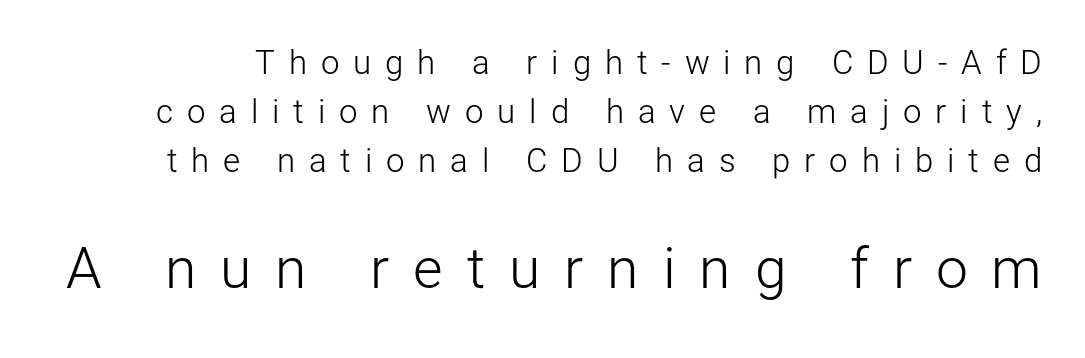
{"serif": "no", "italic": "no", "bold": "no", "weight": "light", "width": "normal", "stroke_contrast": "low", "x_height": "medium", "monospaced": "no", "underline": "no", "line_spacing": "normal", "line_spacing_ratio": 1.48, "letter_spacing": "wide", "letter_spacing_em": 0.42, "larger_block": "second", "size_ratio": 1.73, "glyph_px": 57}
